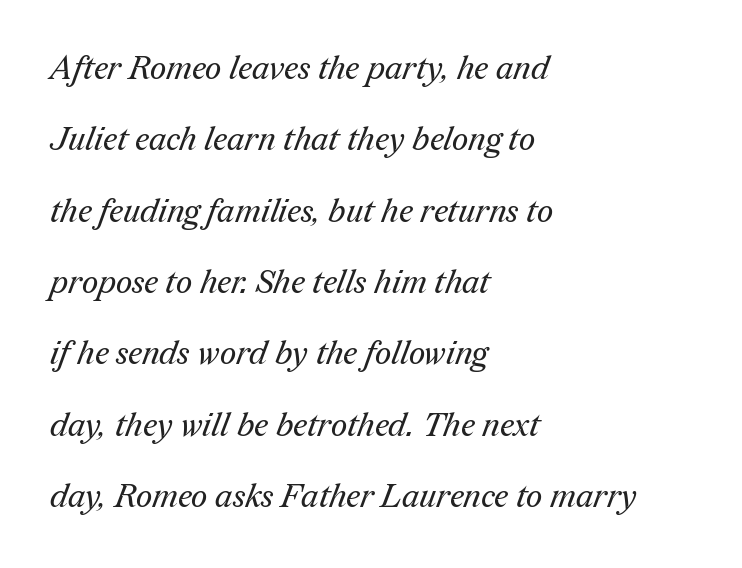
The image shows 32 px regular-weight serif type; set left-aligned, loose line spacing (2.23x), normal letter spacing, not underlined; medium stroke contrast and a medium x-height.
